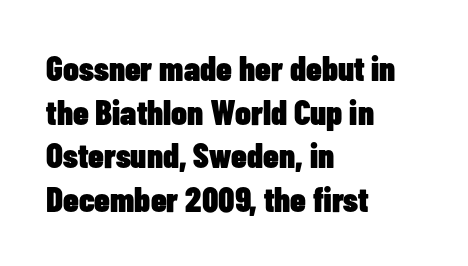
Q: Is the text bold? A: Yes.
Q: Is the text italic (slanted)? A: No, it is upright.
Q: Is the typeface a serif or a sans-serif typeface? A: Sans-serif.
Q: Is the text underlined? A: No.
Q: How is the paragraph aligned? A: Left-aligned.
Q: Is the spacing between letters normal or unusually wide? A: Normal.
Q: Is the spacing between lines tight, normal or loose? A: Normal.
Q: Width (condensed, normal, or wide)? A: Condensed.
Q: Stroke contrast? A: Low.
Q: x-height? A: Medium.
Q: Monospaced? A: No.
